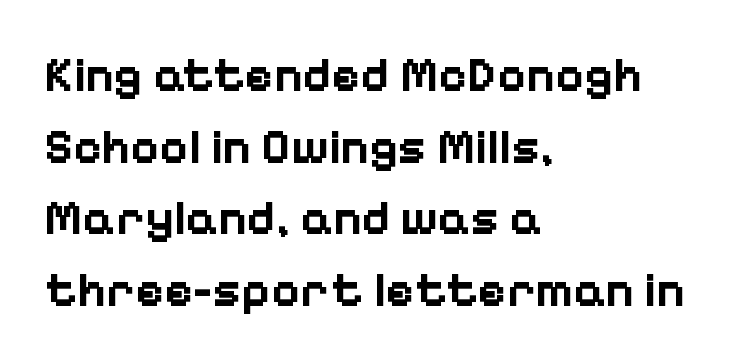
The image shows 49 px bold sans-serif type, upright; set left-aligned, normal line spacing (1.46x), normal letter spacing, not underlined; low stroke contrast and a medium x-height.
